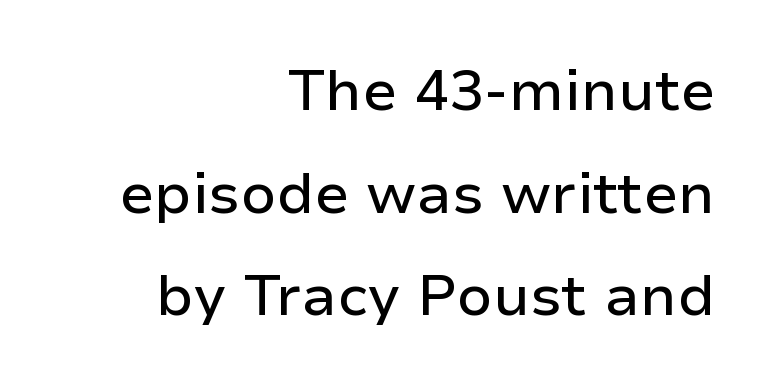
The image shows 58 px sans-serif type, upright; set right-aligned, line spacing 1.77x, normal letter spacing, not underlined; low stroke contrast and a medium x-height.
